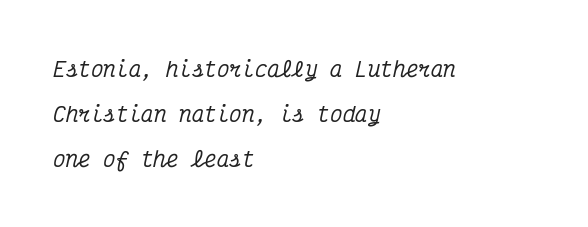
The image shows 21 px text type, italic (leaning right); set left-aligned, loose line spacing (2.15x), normal letter spacing, not underlined.
